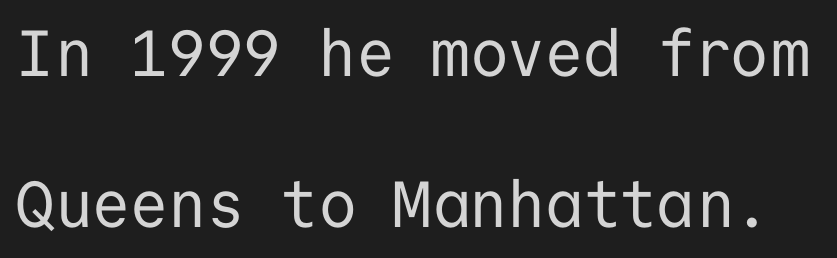
{"serif": "no", "italic": "no", "bold": "no", "weight": "regular", "width": "normal", "stroke_contrast": "low", "x_height": "medium", "monospaced": "yes", "underline": "no", "line_spacing": "loose", "line_spacing_ratio": 2.33, "letter_spacing": "normal", "letter_spacing_em": 0.0, "glyph_px": 65}
